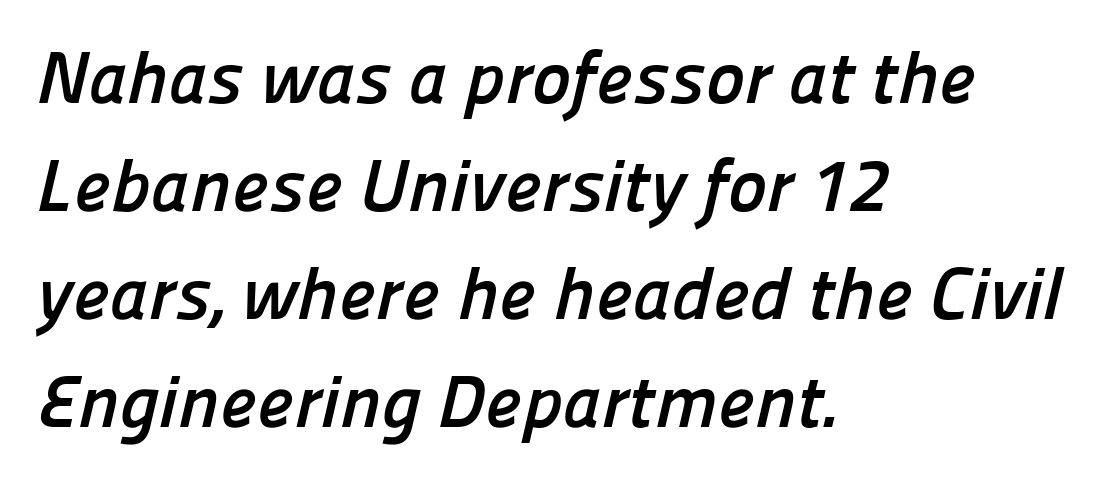
{"serif": "no", "bold": "yes", "weight": "semibold", "width": "normal", "stroke_contrast": "low", "x_height": "medium", "monospaced": "no", "underline": "no", "align": "left", "line_spacing": "normal", "line_spacing_ratio": 1.46, "letter_spacing": "normal", "letter_spacing_em": 0.0, "glyph_px": 74}
